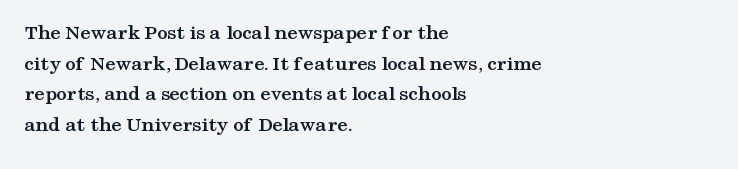
Q: Is the text bold? A: Yes.
Q: Is the text italic (slanted)? A: No, it is upright.
Q: Is the text underlined? A: No.
Q: How is the paragraph aligned? A: Left-aligned.
Q: Is the spacing between letters normal or unusually wide? A: Normal.
Q: Is the spacing between lines tight, normal or loose? A: Normal.
